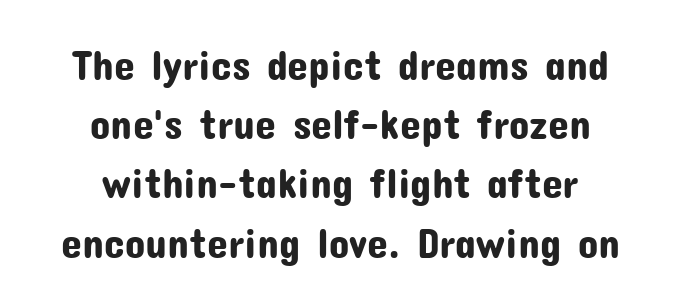
Q: Is the text italic (slanted)? A: No, it is upright.
Q: Is the typeface a serif or a sans-serif typeface? A: Sans-serif.
Q: Is the text underlined? A: No.
Q: How is the paragraph aligned? A: Centered.
Q: Is the spacing between letters normal or unusually wide? A: Normal.
Q: Is the spacing between lines tight, normal or loose? A: Normal.
Q: Width (condensed, normal, or wide)? A: Normal.
Q: Stroke contrast? A: Low.
Q: x-height? A: Medium.
Q: Monospaced? A: No.
